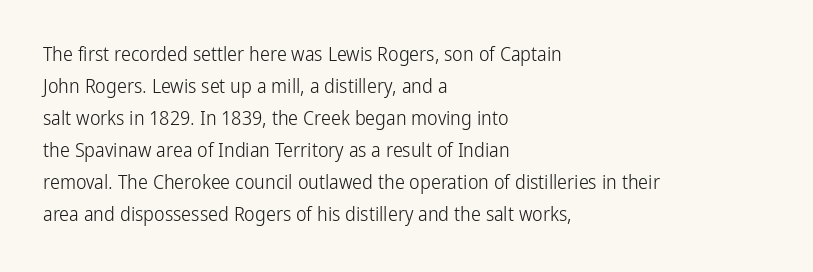
{"italic": "no", "bold": "no", "underline": "no", "align": "left", "line_spacing": "normal", "line_spacing_ratio": 1.6, "letter_spacing": "normal", "letter_spacing_em": 0.0, "glyph_px": 20}
